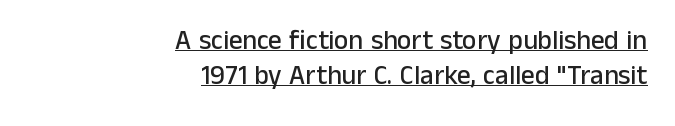
{"italic": "no", "underline": "yes", "align": "right", "line_spacing": "normal", "line_spacing_ratio": 1.31, "letter_spacing": "normal", "letter_spacing_em": 0.0, "glyph_px": 27}
